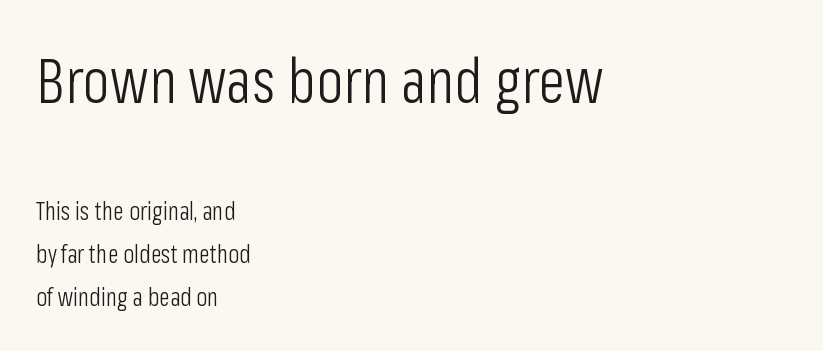
{"serif": "no", "italic": "no", "bold": "no", "weight": "light", "width": "condensed", "stroke_contrast": "low", "x_height": "medium", "monospaced": "no", "underline": "no", "align": "left", "line_spacing_ratio": 1.73, "letter_spacing": "normal", "letter_spacing_em": 0.0, "larger_block": "first", "size_ratio": 2.48, "glyph_px": 62}
